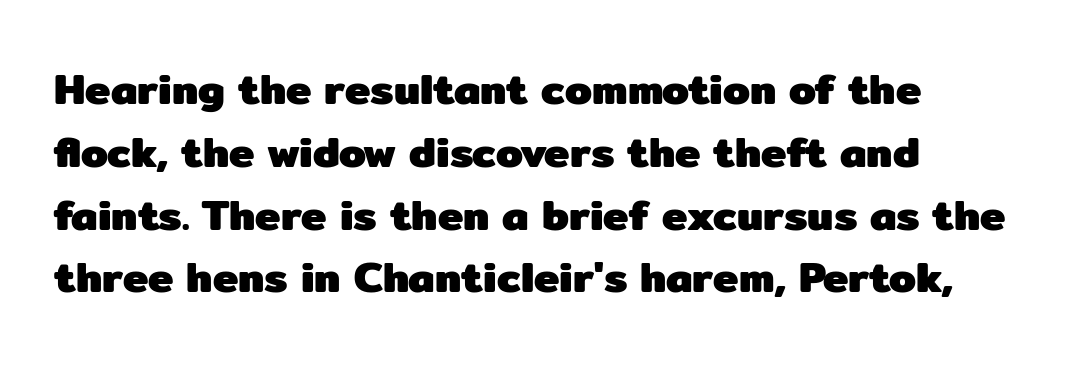
The image shows 43 px heavy sans-serif type, upright; set left-aligned, normal line spacing (1.46x), normal letter spacing, not underlined; low stroke contrast and a medium x-height.
